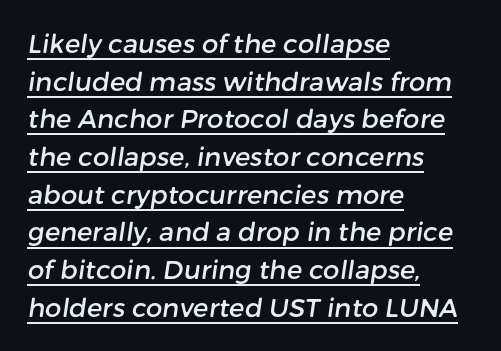
The string is rendered with underlining switched on. Evenly set lines give the paragraph a standard silhouette. The line texture is even and compact thanks to regular tracking. The compositor pushed each line to the left boundary.
